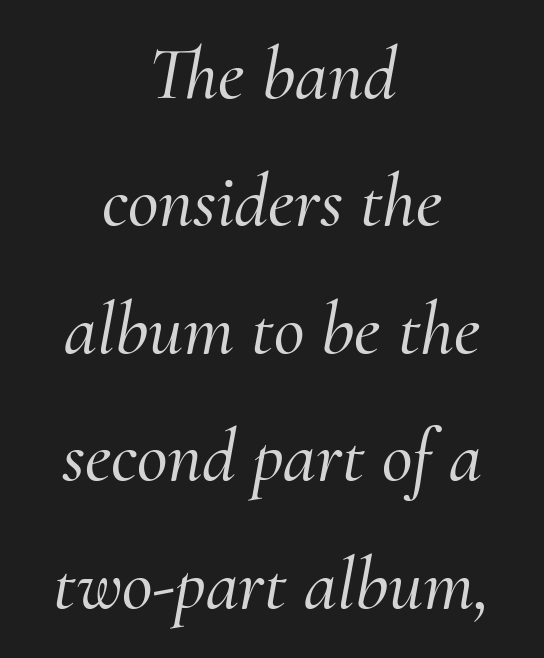
The image shows 75 px serif type, italic (leaning right); set centered, normal line spacing (1.7x), normal letter spacing, not underlined; medium stroke contrast and a small x-height.
